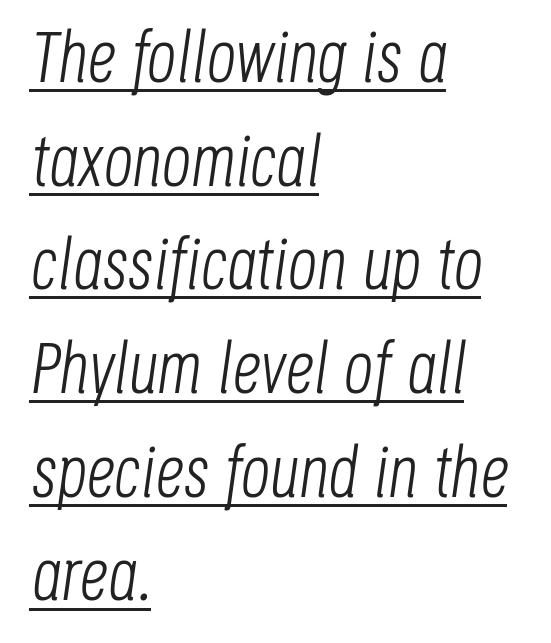
In terms of leading, this rendering sits right in the middle. Quick note: underline on. In terms of posture, this sample is oblique. Unbolded letterforms with no extra heft. Here the designer chose a conventional face with non-uniform glyph widths. This sample uses plain, unmodified letter spacing.
